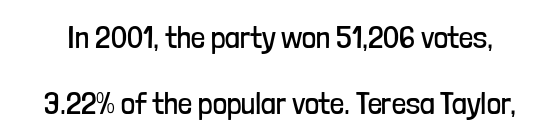
{"serif": "no", "italic": "no", "bold": "no", "weight": "regular", "width": "condensed", "stroke_contrast": "low", "x_height": "medium", "monospaced": "no", "underline": "no", "line_spacing": "loose", "line_spacing_ratio": 2.12, "letter_spacing": "normal", "letter_spacing_em": 0.0, "glyph_px": 31}
